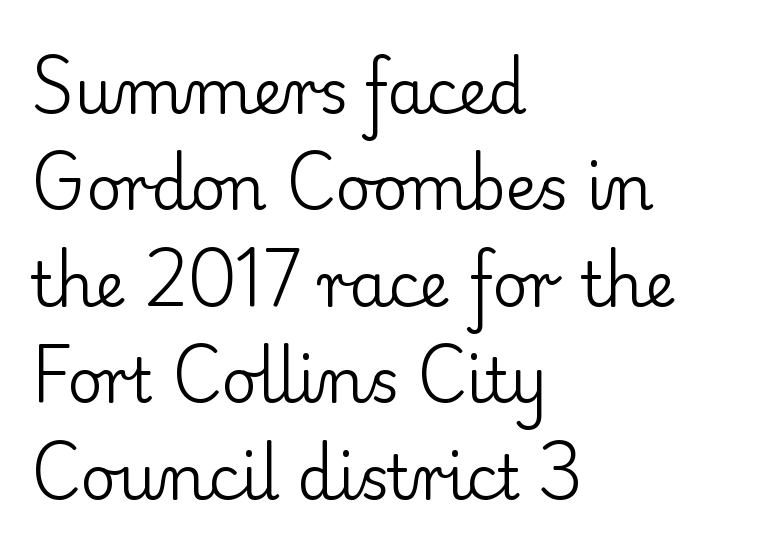
Q: Is the text bold? A: No.
Q: Is the text italic (slanted)? A: No, it is upright.
Q: Is the typeface a serif or a sans-serif typeface? A: Serif.
Q: Is the text underlined? A: No.
Q: How is the paragraph aligned? A: Left-aligned.
Q: Is the spacing between letters normal or unusually wide? A: Normal.
Q: Is the spacing between lines tight, normal or loose? A: Normal.
Q: Width (condensed, normal, or wide)? A: Normal.
Q: Stroke contrast? A: Low.
Q: x-height? A: Small.
Q: Monospaced? A: No.
